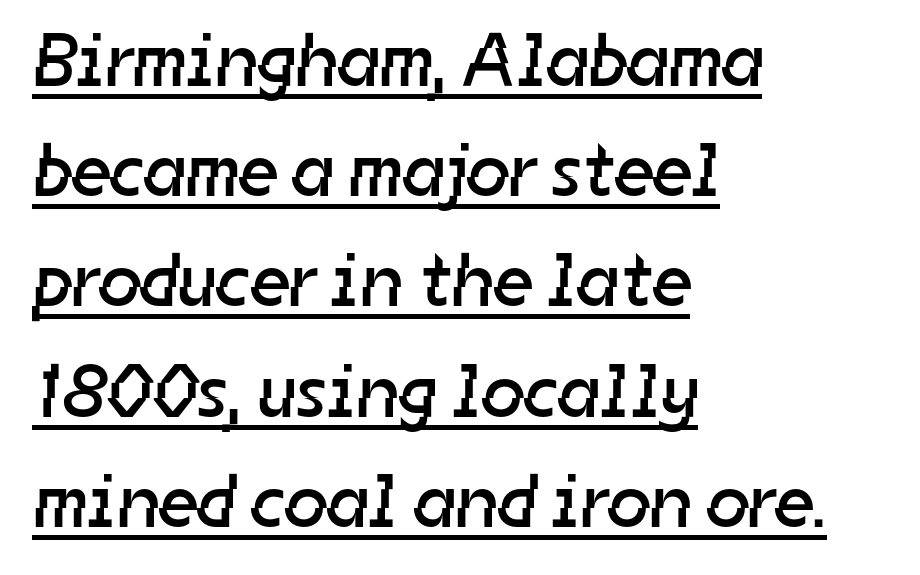
{"serif": "no", "bold": "no", "weight": "regular", "width": "normal", "stroke_contrast": "low", "x_height": "medium", "monospaced": "no", "underline": "yes", "align": "left", "line_spacing": "normal", "line_spacing_ratio": 1.45, "letter_spacing": "normal", "letter_spacing_em": 0.0, "glyph_px": 76}
